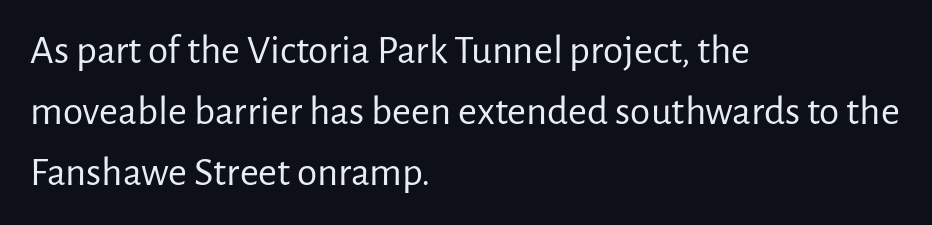
The image shows 41 px regular-weight sans-serif type, upright; set left-aligned, normal line spacing (1.49x), normal letter spacing, not underlined; low stroke contrast and a medium x-height.
